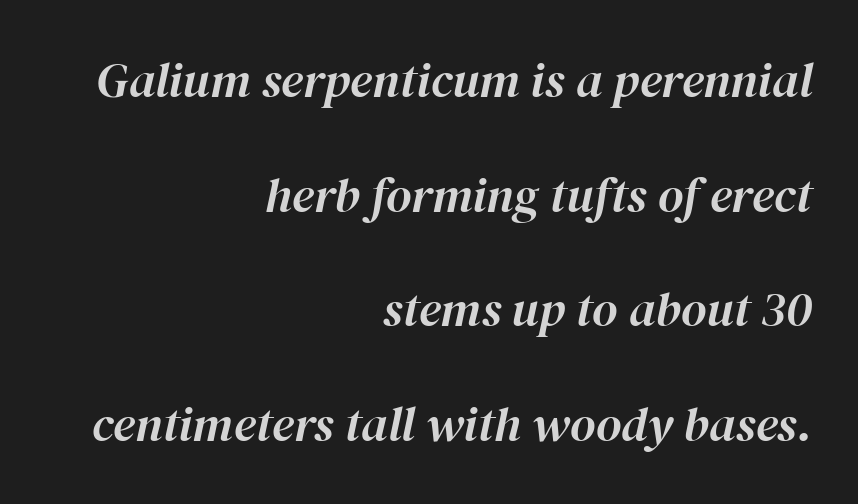
There's an unmistakable incline to the writing here. Regarding leading, the lines here are spaced well apart. Does extra space separate the letters? No, they use regular spacing. Plain, unruled lines of type.
